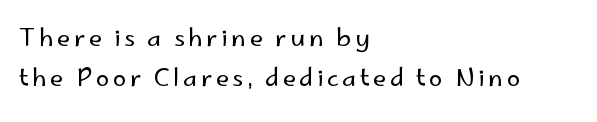
{"italic": "no", "bold": "no", "underline": "no", "align": "left", "line_spacing": "normal", "line_spacing_ratio": 1.68, "glyph_px": 24}
